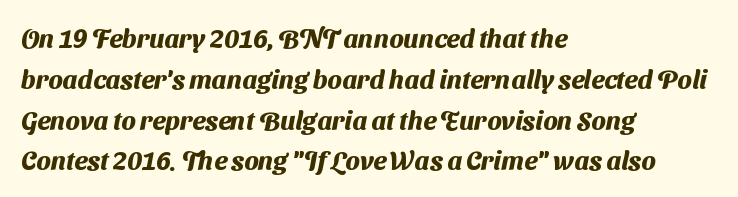
Q: Is the text bold? A: Yes.
Q: Is the text underlined? A: No.
Q: How is the paragraph aligned? A: Left-aligned.
Q: Is the spacing between letters normal or unusually wide? A: Normal.
Q: Is the spacing between lines tight, normal or loose? A: Normal.
